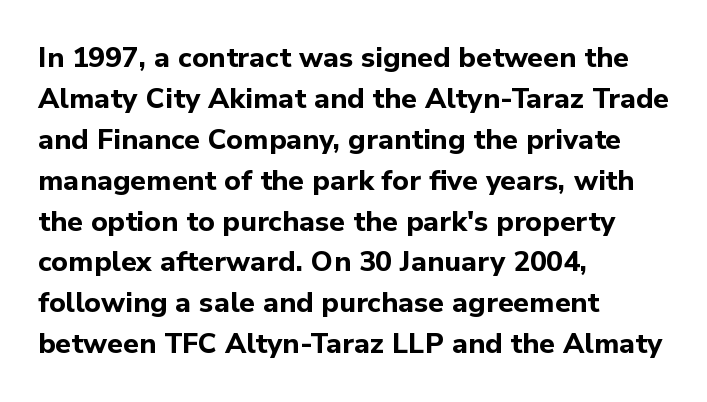
{"serif": "no", "italic": "no", "bold": "yes", "weight": "bold", "width": "normal", "stroke_contrast": "low", "x_height": "medium", "monospaced": "no", "underline": "no", "align": "left", "line_spacing": "normal", "line_spacing_ratio": 1.46, "letter_spacing": "normal", "letter_spacing_em": 0.0, "glyph_px": 28}
